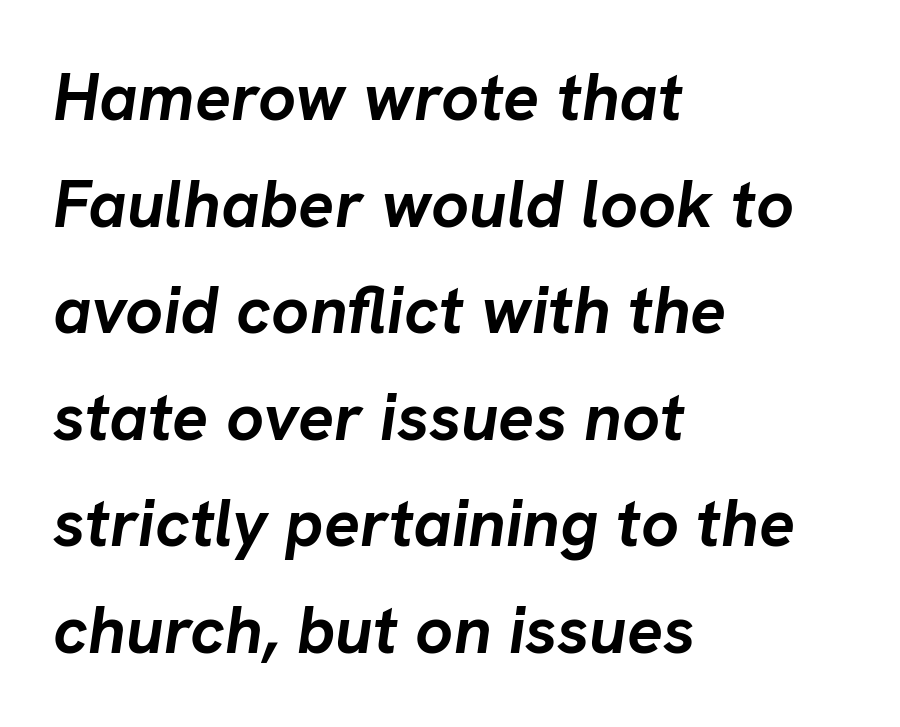
Q: Is the text bold? A: Yes.
Q: Is the text italic (slanted)? A: Yes, it leans right by about 8 degrees.
Q: Is the text underlined? A: No.
Q: How is the paragraph aligned? A: Left-aligned.
Q: Is the spacing between letters normal or unusually wide? A: Normal.
Q: Is the spacing between lines tight, normal or loose? A: Normal.
Q: Width (condensed, normal, or wide)? A: Normal.
Q: Stroke contrast? A: Low.
Q: x-height? A: Medium.
Q: Monospaced? A: No.
